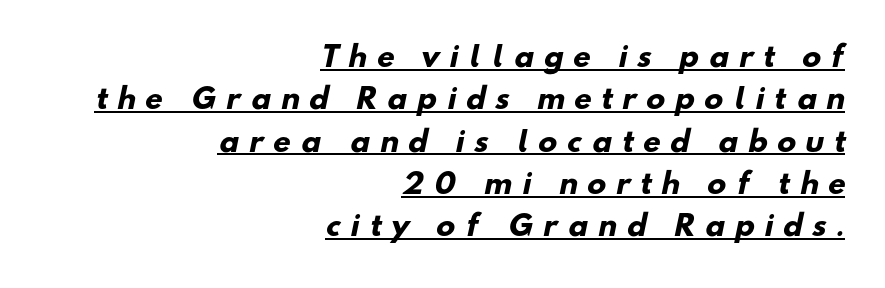
Look at the stroke-to-counter ratio: heavy, a bold. The typeface chosen for these lines omits serifs. Each line ends at the same right margin while the left side varies. Character widths vary here, with narrow letters taking less room than wide ones. The block of text has a typical density, with ordinary space between rows.
